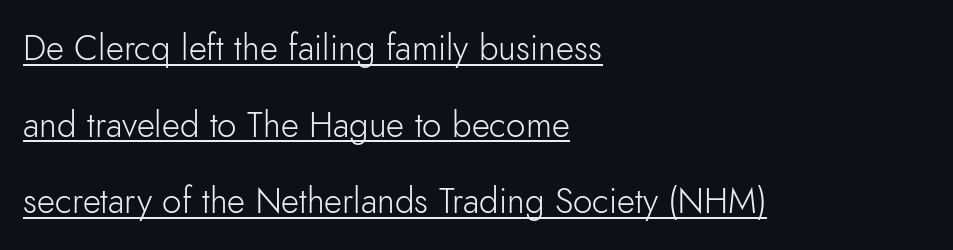
The image shows 35 px light sans-serif type, upright; set left-aligned, loose line spacing (2.19x), normal letter spacing, underlined; low stroke contrast and a small x-height.
